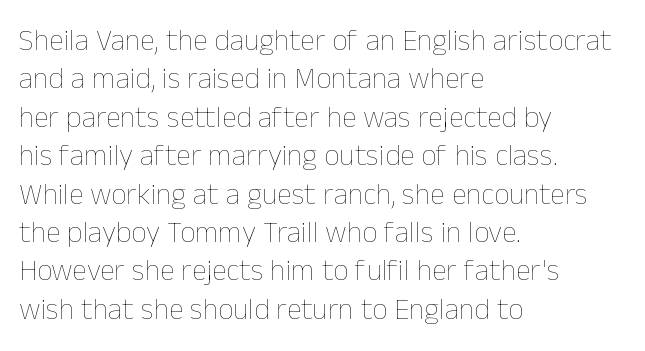
The image shows 30 px thin type, upright; set left-aligned, normal line spacing (1.28x), normal letter spacing, not underlined; low stroke contrast and a medium x-height.
